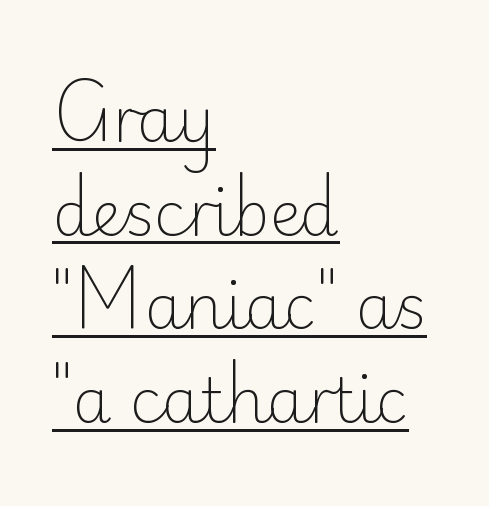
The image shows 62 px light sans-serif type, upright; set left-aligned, normal line spacing (1.51x), normal letter spacing, underlined; low stroke contrast and a small x-height.
